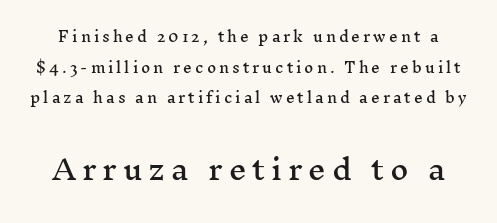
Q: Is the text italic (slanted)? A: No, it is upright.
Q: Is the typeface a serif or a sans-serif typeface? A: Serif.
Q: Is the text underlined? A: No.
Q: Is the spacing between letters normal or unusually wide? A: Unusually wide.
Q: Is the spacing between lines tight, normal or loose? A: Loose.
Q: Which block of text is set in a larger size, the first (top) or the second (bottom)? A: The second (bottom) one.
Q: Width (condensed, normal, or wide)? A: Wide.
Q: Stroke contrast? A: Medium.
Q: x-height? A: Medium.
Q: Monospaced? A: No.
